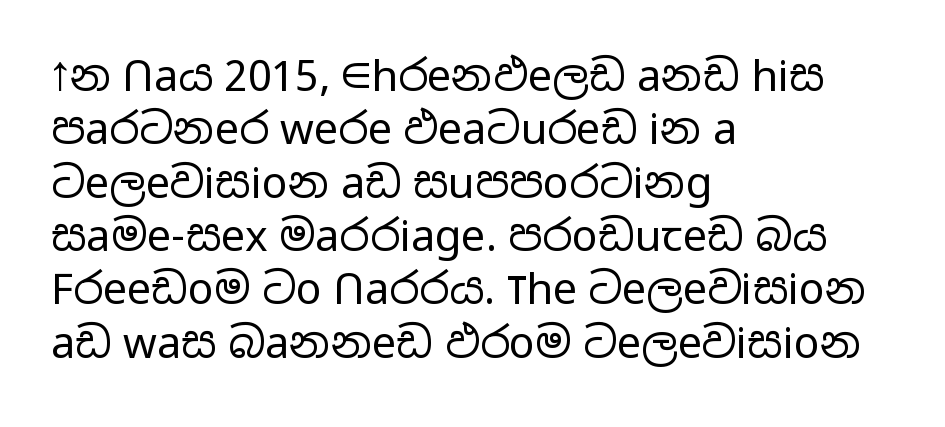
There is no visible air inserted between adjacent glyphs. Looks like regular typesetting: each glyph gets only the width it needs. Ascenders rise straight up at ninety degrees. The letters carry no serifs — their stems end cleanly without finishing strokes. Honestly, there is no underline to notice here at all.
